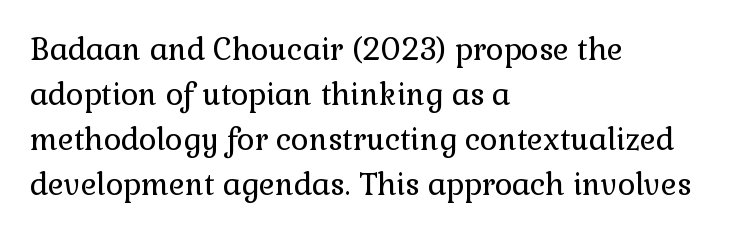
The image shows 30 px regular-weight serif type, upright; set left-aligned, normal line spacing (1.5x), normal letter spacing, not underlined; a medium x-height.
